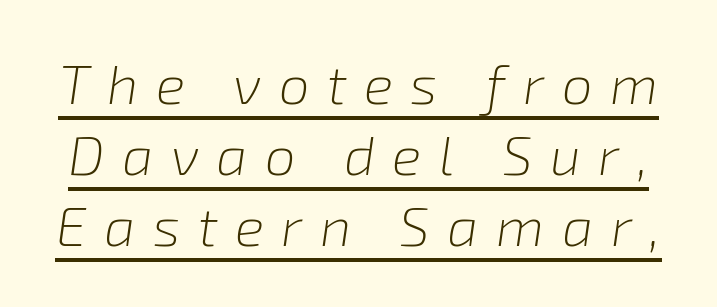
{"italic": "yes", "lean": "right", "slant_degrees": 8, "bold": "no", "weight": "light", "width": "normal", "stroke_contrast": "low", "x_height": "medium", "monospaced": "no", "underline": "yes", "line_spacing": "normal", "line_spacing_ratio": 1.29, "letter_spacing": "wide", "letter_spacing_em": 0.32, "glyph_px": 55}
